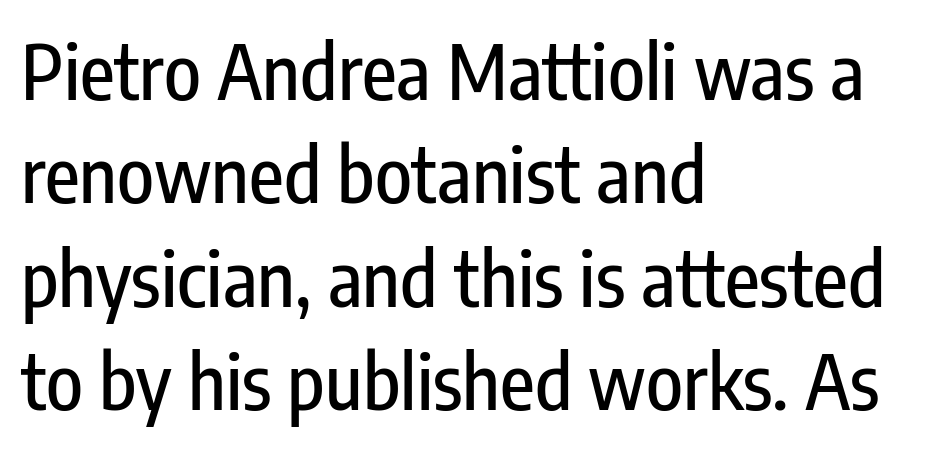
{"serif": "no", "italic": "no", "width": "condensed", "stroke_contrast": "low", "x_height": "medium", "monospaced": "no", "underline": "no", "align": "left", "line_spacing": "normal", "line_spacing_ratio": 1.36, "letter_spacing": "normal", "letter_spacing_em": 0.0, "glyph_px": 76}
